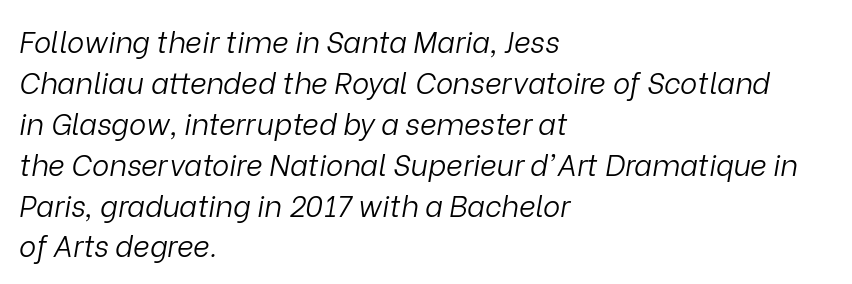
The image shows 29 px light type, italic (leaning right); set left-aligned, normal line spacing (1.41x), normal letter spacing, not underlined; low stroke contrast and a medium x-height.
